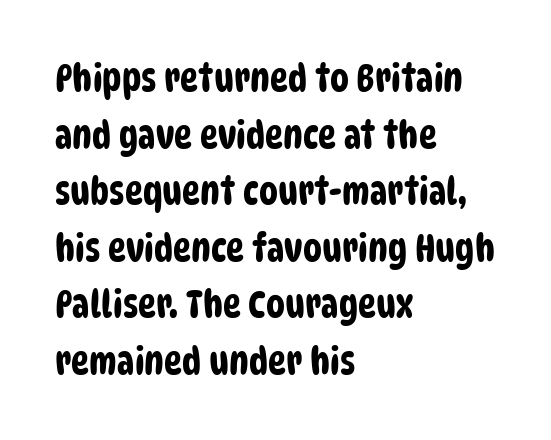
The typeface chosen for these lines omits serifs. Each letter keeps its own natural width here, so spacing adapts to shape. Interline gaps are of average width in this sample. The lines are quadded left. The space directly below the letters is spotless.
